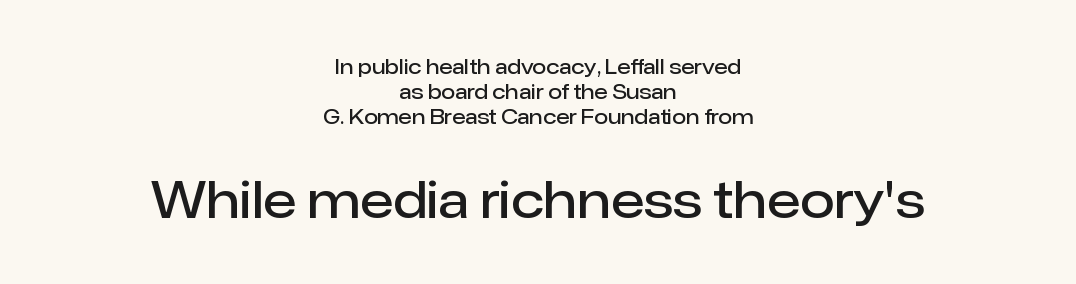
The image shows 50 px semibold sans-serif type, upright; set centered, normal line spacing (1.25x), normal letter spacing, not underlined; the second (bottom) block is 2.5x larger; low stroke contrast and a medium x-height.
